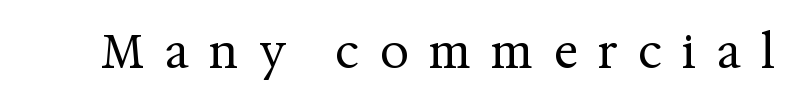
Q: Is the text bold? A: No.
Q: Is the text italic (slanted)? A: No, it is upright.
Q: Is the typeface a serif or a sans-serif typeface? A: Serif.
Q: Is the text underlined? A: No.
Q: Is the spacing between letters normal or unusually wide? A: Unusually wide.
Q: Width (condensed, normal, or wide)? A: Normal.
Q: Stroke contrast? A: Medium.
Q: x-height? A: Medium.
Q: Monospaced? A: No.
